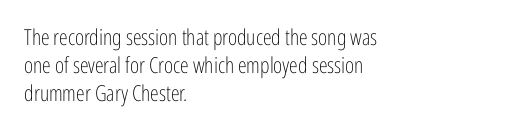
The image shows 22 px text type, upright; set left-aligned, normal line spacing (1.27x), normal letter spacing, not underlined.
